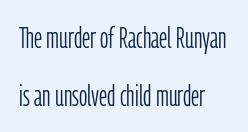
Q: Is the text bold? A: No.
Q: Is the text italic (slanted)? A: No, it is upright.
Q: Is the typeface a serif or a sans-serif typeface? A: Sans-serif.
Q: Is the text underlined? A: No.
Q: How is the paragraph aligned? A: Left-aligned.
Q: Is the spacing between letters normal or unusually wide? A: Normal.
Q: Is the spacing between lines tight, normal or loose? A: Loose.
Q: Width (condensed, normal, or wide)? A: Condensed.
Q: Stroke contrast? A: Low.
Q: x-height? A: Medium.
Q: Monospaced? A: No.
